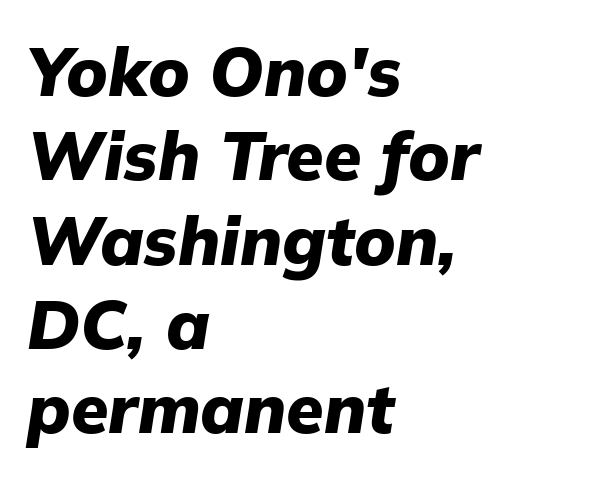
Q: Is the text bold? A: Yes.
Q: Is the text italic (slanted)? A: Yes, it leans right by about 9 degrees.
Q: Is the text underlined? A: No.
Q: How is the paragraph aligned? A: Left-aligned.
Q: Is the spacing between letters normal or unusually wide? A: Normal.
Q: Width (condensed, normal, or wide)? A: Normal.
Q: Stroke contrast? A: Low.
Q: x-height? A: Medium.
Q: Monospaced? A: No.
